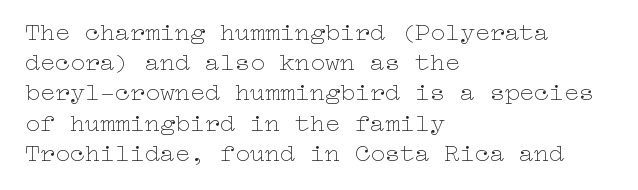
The image shows 25 px text type, upright; set left-aligned, line spacing 1.21x, normal letter spacing, not underlined.
